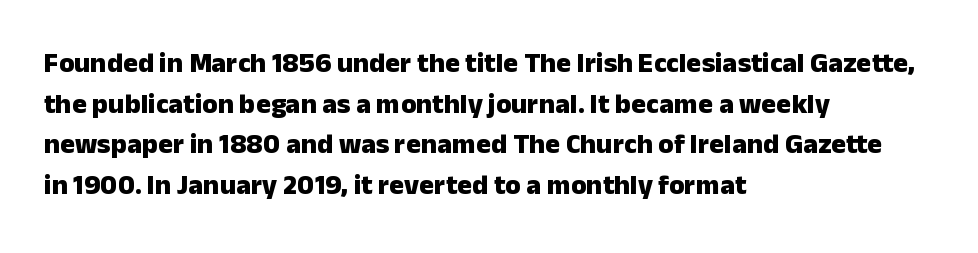
The image shows 28 px heavy sans-serif type, upright; set left-aligned, normal line spacing (1.45x), normal letter spacing, not underlined; low stroke contrast and a medium x-height.
